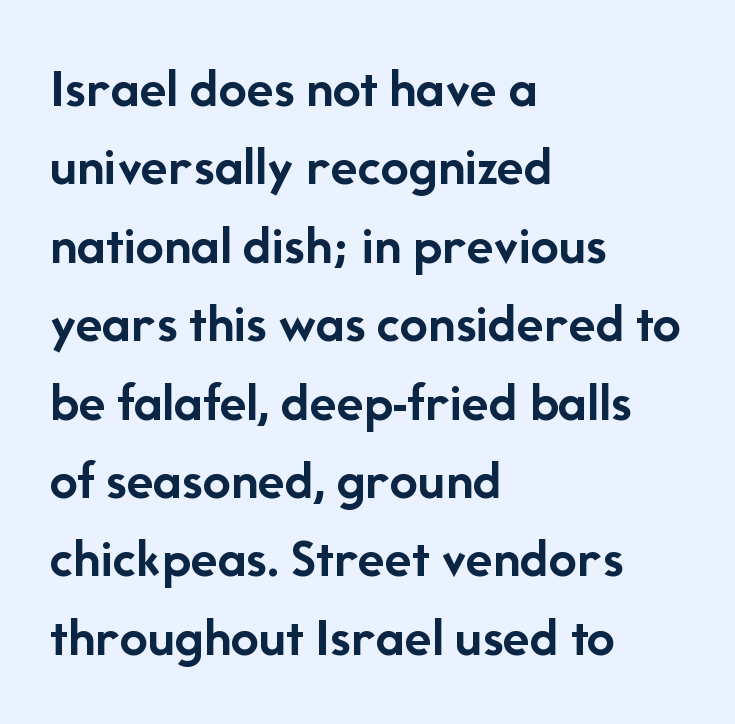
Line beginnings align vertically; line endings do not. The text was rendered using a sans face with plain stroke endings. Heavy, bold letterforms. Descenders hang freely into open space.
